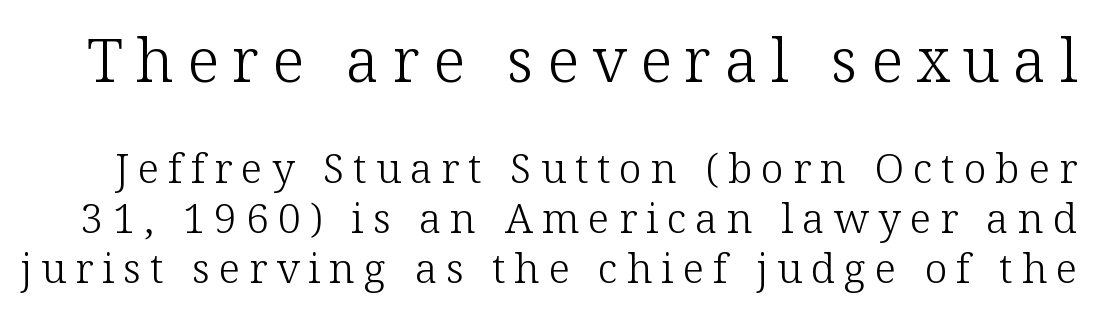
The image shows 61 px light serif type, upright; set line spacing 1.22x, unusually wide letter spacing (+0.22 em), not underlined; the first (top) block is 1.49x larger; low stroke contrast and a medium x-height.
